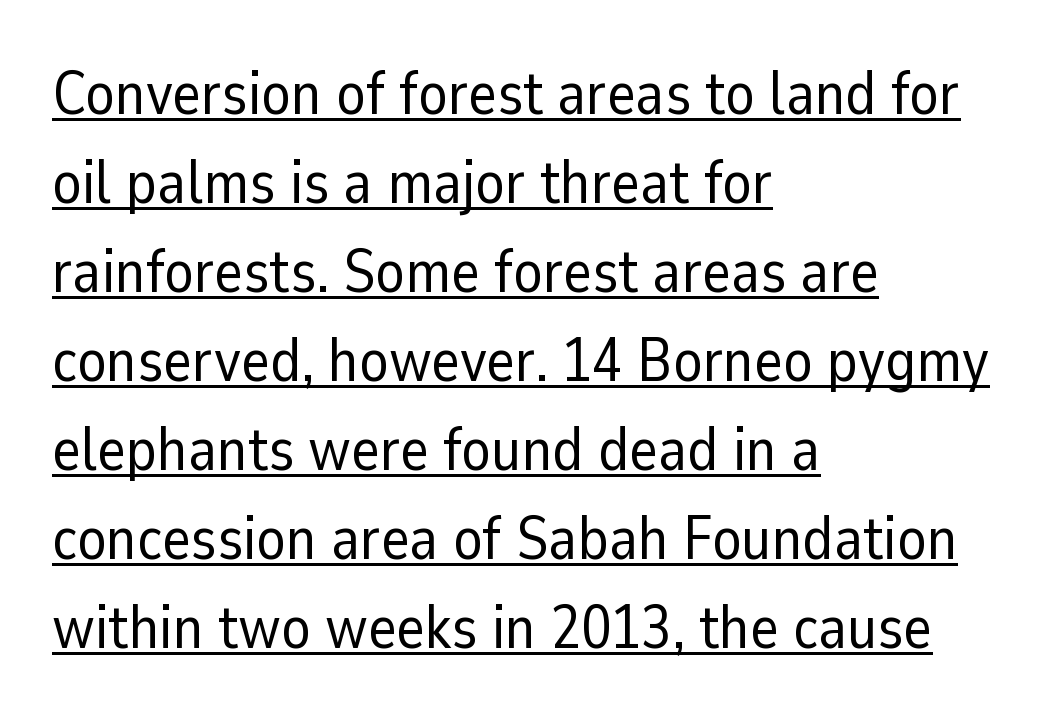
The image shows 61 px regular-weight sans-serif type, upright; set left-aligned, normal line spacing (1.46x), normal letter spacing, underlined; low stroke contrast and a medium x-height.
